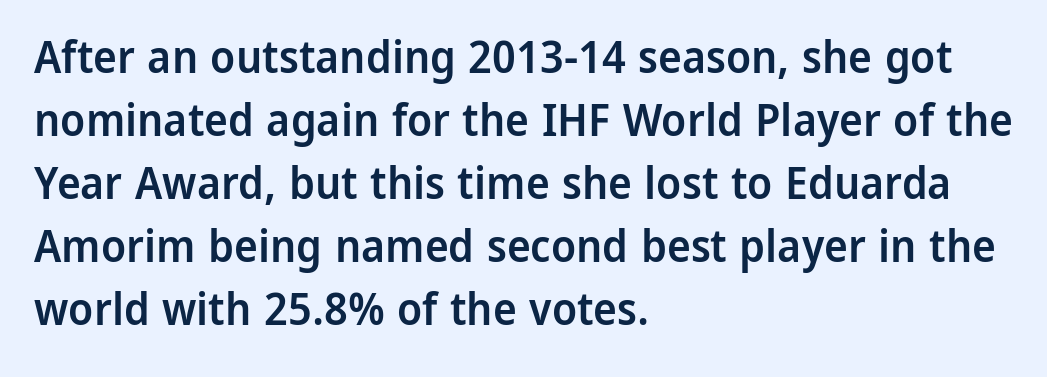
The image shows 45 px semibold sans-serif type, upright; set left-aligned, normal line spacing (1.4x), normal letter spacing, not underlined; low stroke contrast and a medium x-height.
